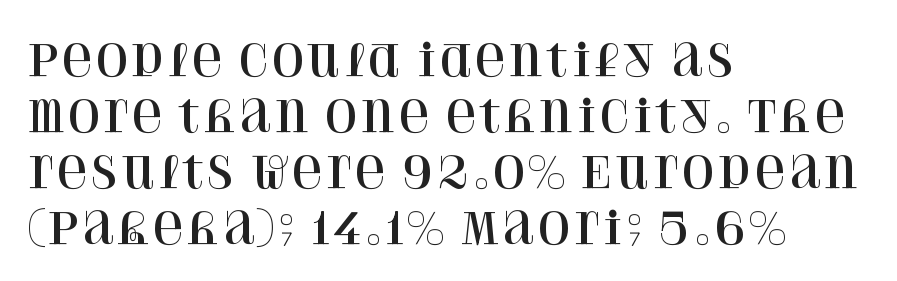
Nobody touched the tracking dial on this one. The specimen omits any rule beneath the text block's lines. Type style note: has serifs. Italic: no, the glyphs are upright roman. The passage is arranged the way most books set body copy — flush left.
